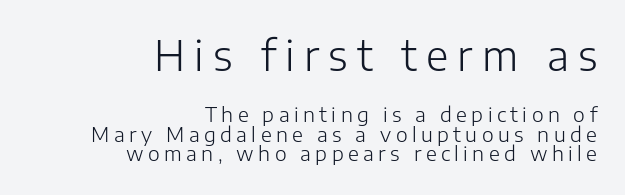
Q: Is the text bold? A: No.
Q: Is the text italic (slanted)? A: No, it is upright.
Q: Is the typeface a serif or a sans-serif typeface? A: Sans-serif.
Q: Is the text underlined? A: No.
Q: How is the paragraph aligned? A: Right-aligned.
Q: Is the spacing between letters normal or unusually wide? A: Unusually wide.
Q: Is the spacing between lines tight, normal or loose? A: Tight.
Q: Which block of text is set in a larger size, the first (top) or the second (bottom)? A: The first (top) one.
Q: Width (condensed, normal, or wide)? A: Normal.
Q: Stroke contrast? A: Low.
Q: x-height? A: Medium.
Q: Monospaced? A: No.
